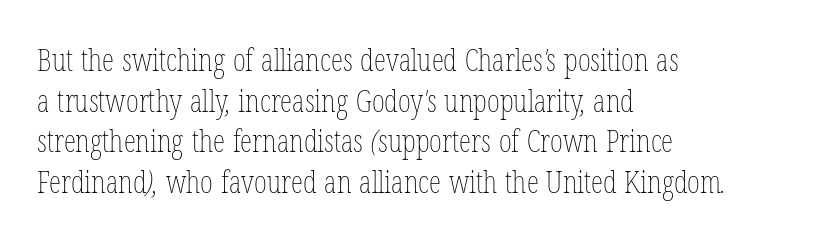
{"bold": "no", "weight": "thin", "width": "condensed", "stroke_contrast": "low", "x_height": "medium", "monospaced": "no", "underline": "no", "align": "left", "line_spacing": "normal", "line_spacing_ratio": 1.31, "letter_spacing": "normal", "letter_spacing_em": 0.0, "glyph_px": 31}
